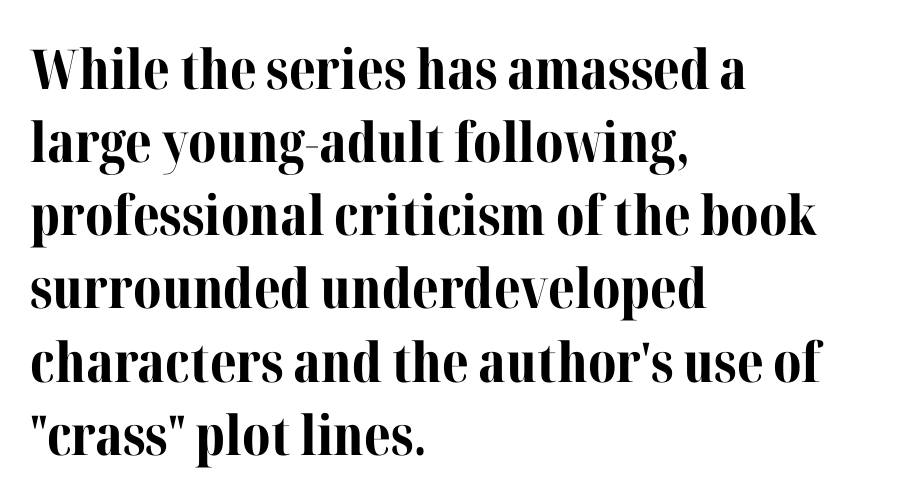
{"serif": "yes", "italic": "no", "bold": "yes", "weight": "bold", "width": "normal", "stroke_contrast": "medium", "x_height": "medium", "monospaced": "no", "underline": "no", "align": "left", "line_spacing": "normal", "line_spacing_ratio": 1.33, "letter_spacing": "normal", "letter_spacing_em": 0.0, "glyph_px": 55}
